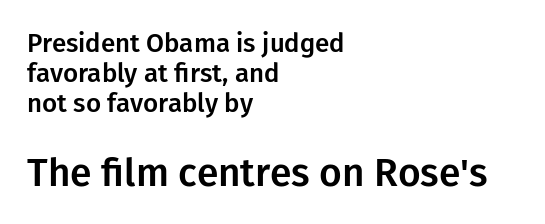
Q: Is the text italic (slanted)? A: No, it is upright.
Q: Is the typeface a serif or a sans-serif typeface? A: Sans-serif.
Q: Is the text underlined? A: No.
Q: How is the paragraph aligned? A: Left-aligned.
Q: Is the spacing between letters normal or unusually wide? A: Normal.
Q: Which block of text is set in a larger size, the first (top) or the second (bottom)? A: The second (bottom) one.
Q: Width (condensed, normal, or wide)? A: Normal.
Q: Stroke contrast? A: Low.
Q: x-height? A: Medium.
Q: Monospaced? A: No.
